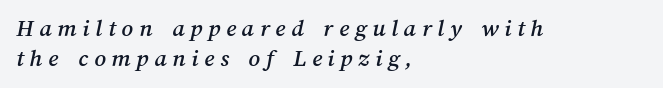
Q: Is the text underlined? A: No.
Q: How is the paragraph aligned? A: Left-aligned.
Q: Is the spacing between letters normal or unusually wide? A: Unusually wide.
